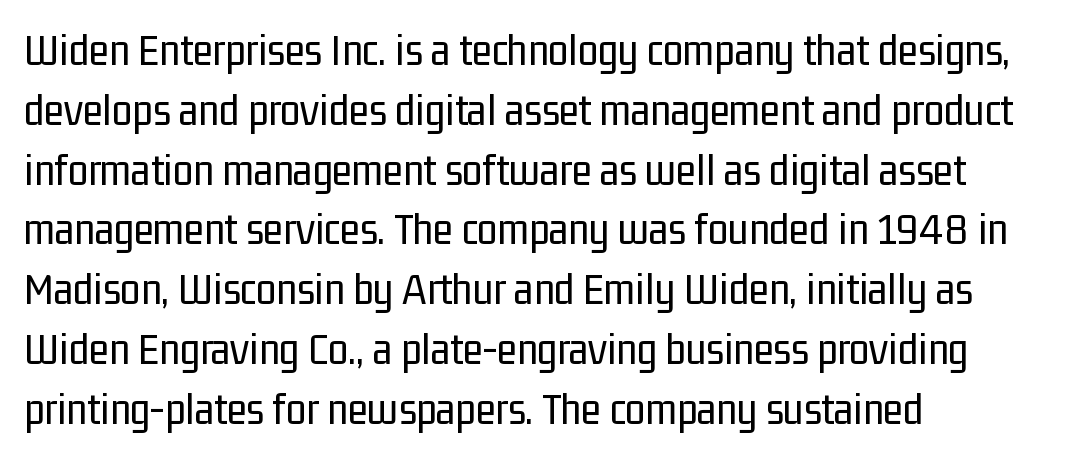
{"serif": "no", "italic": "no", "bold": "no", "weight": "regular", "width": "condensed", "stroke_contrast": "low", "x_height": "medium", "monospaced": "no", "underline": "no", "align": "left", "line_spacing": "normal", "line_spacing_ratio": 1.3, "letter_spacing": "normal", "letter_spacing_em": 0.0, "glyph_px": 46}
